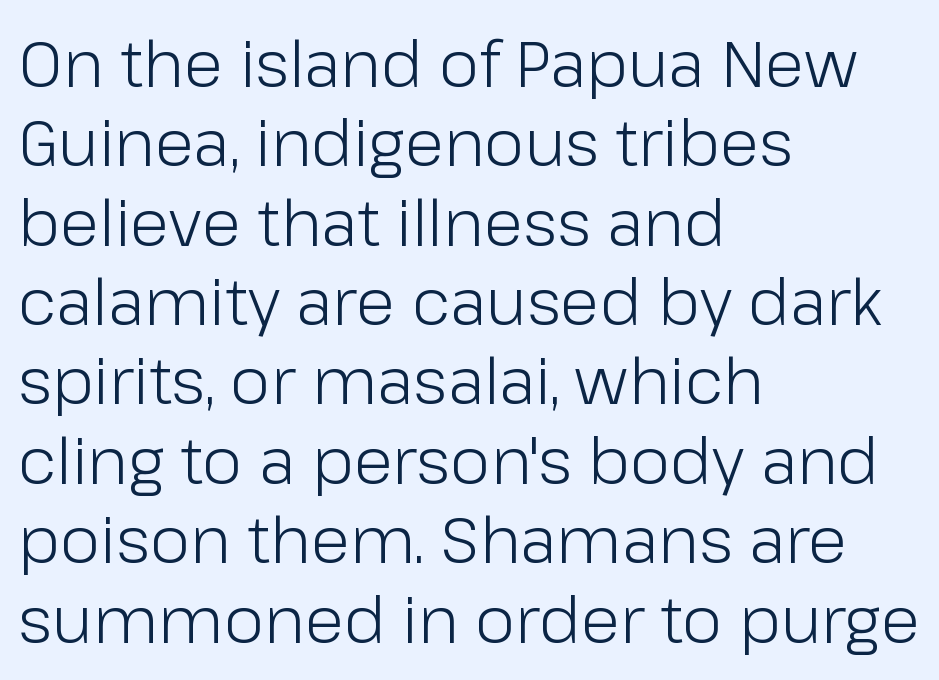
Q: Is the text bold? A: No.
Q: Is the text italic (slanted)? A: No, it is upright.
Q: Is the typeface a serif or a sans-serif typeface? A: Sans-serif.
Q: Is the text underlined? A: No.
Q: How is the paragraph aligned? A: Left-aligned.
Q: Is the spacing between letters normal or unusually wide? A: Normal.
Q: Width (condensed, normal, or wide)? A: Normal.
Q: Stroke contrast? A: Low.
Q: x-height? A: Medium.
Q: Monospaced? A: No.
